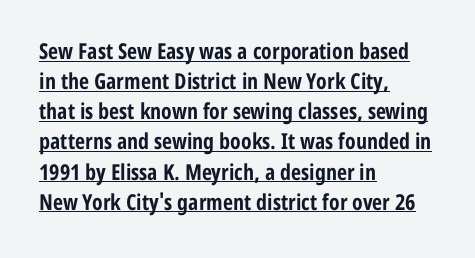
The image shows 22 px bold type, upright; set left-aligned, normal line spacing (1.37x), normal letter spacing, underlined.
